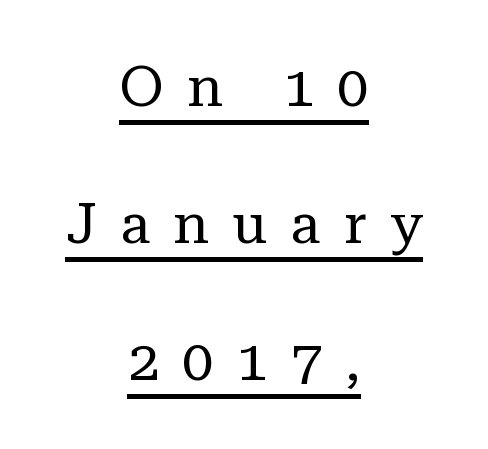
The image shows 56 px regular-weight serif type, upright; set centered, loose line spacing (2.45x), unusually wide letter spacing (+0.41 em), underlined; low stroke contrast and a medium x-height.
